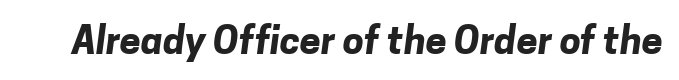
Q: Is the text bold? A: Yes.
Q: Is the typeface a serif or a sans-serif typeface? A: Sans-serif.
Q: Is the text underlined? A: No.
Q: Is the spacing between letters normal or unusually wide? A: Normal.
Q: Width (condensed, normal, or wide)? A: Normal.
Q: Stroke contrast? A: Low.
Q: x-height? A: Medium.
Q: Monospaced? A: No.
